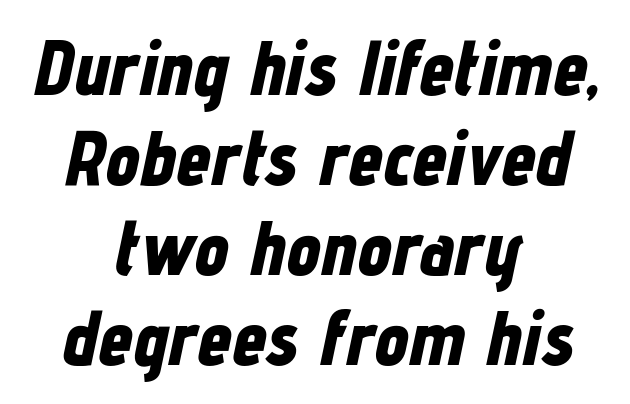
{"italic": "yes", "lean": "right", "slant_degrees": 12, "bold": "yes", "weight": "bold", "width": "condensed", "stroke_contrast": "low", "x_height": "medium", "monospaced": "no", "underline": "no", "align": "center", "line_spacing_ratio": 1.17, "letter_spacing": "normal", "letter_spacing_em": 0.0, "glyph_px": 77}
